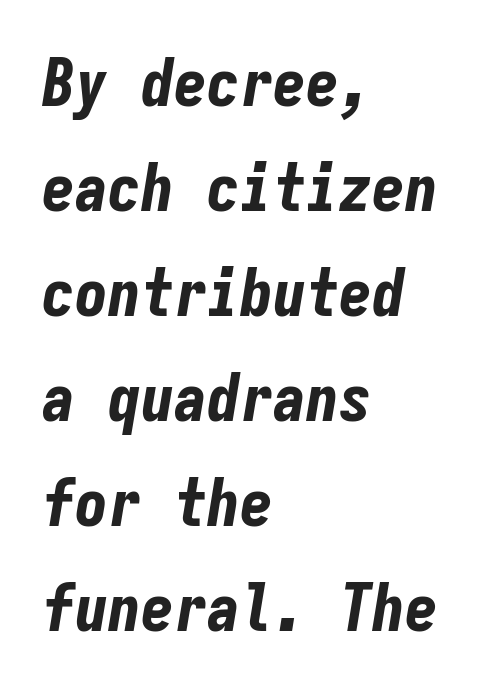
The image shows 66 px bold, condensed type, italic (leaning right), monospaced; set left-aligned, normal line spacing (1.59x), normal letter spacing, not underlined; low stroke contrast and a medium x-height.
